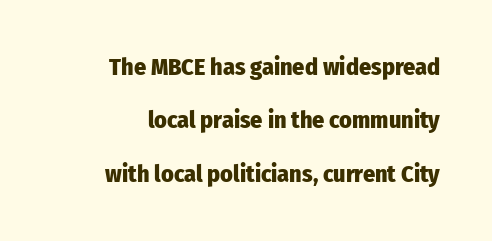
The image shows 24 px bold type, upright; set loose line spacing (2.22x), normal letter spacing, not underlined.
